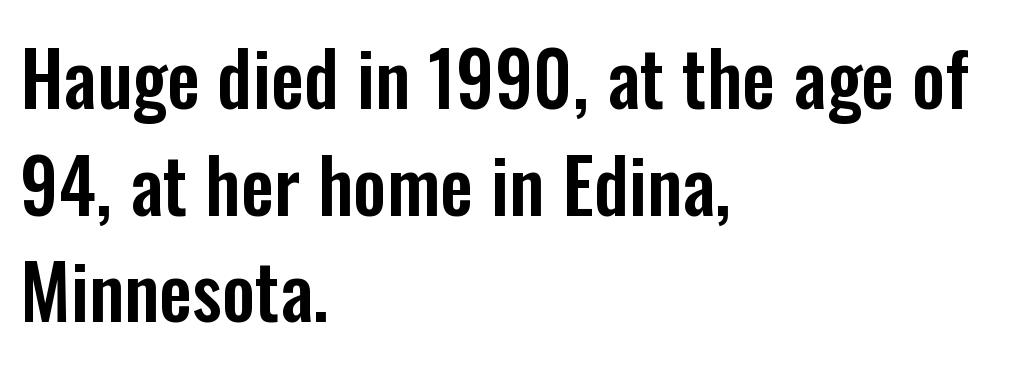
The image shows 74 px condensed sans-serif type, upright; set left-aligned, normal line spacing (1.44x), normal letter spacing, not underlined; low stroke contrast and a medium x-height.
